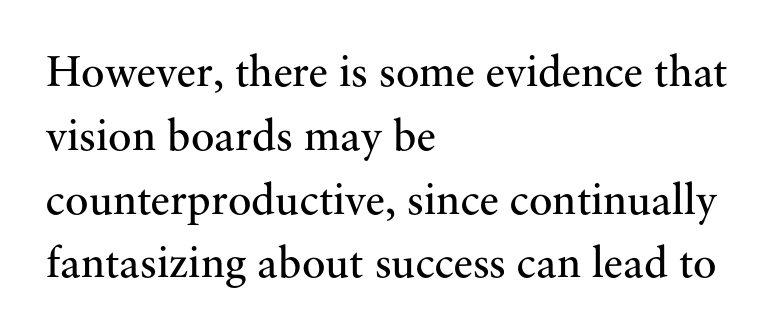
Tracking here is standard; glyphs follow each other at the usual distance. The zone under the glyphs is completely vacant. Is this a fixed-width face? No — the glyphs have proportional, varying widths. A serif font was chosen for this passage. Vertical spacing — default. The weight would be labelled regular, book, light, or lighter still.
